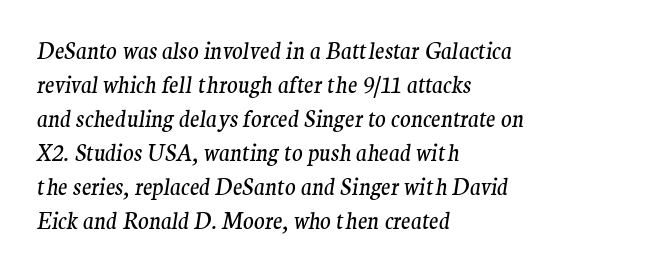
The image shows 22 px text type, italic (leaning right); set left-aligned, normal line spacing (1.55x), normal letter spacing, not underlined.
